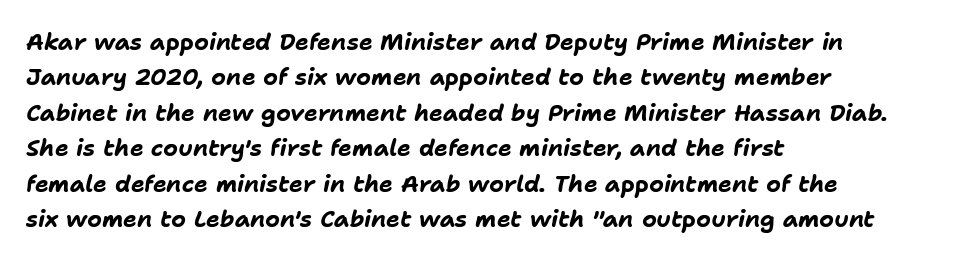
Q: Is the text bold? A: Yes.
Q: Is the text italic (slanted)? A: Yes, it leans right by about 11 degrees.
Q: Is the text underlined? A: No.
Q: How is the paragraph aligned? A: Left-aligned.
Q: Is the spacing between letters normal or unusually wide? A: Normal.
Q: Is the spacing between lines tight, normal or loose? A: Normal.
